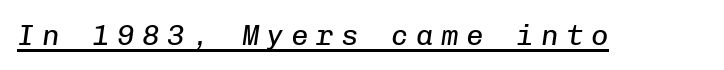
Q: Is the text bold? A: No.
Q: Is the text italic (slanted)? A: Yes, it leans right by about 8 degrees.
Q: Is the text underlined? A: Yes.
Q: Is the spacing between letters normal or unusually wide? A: Unusually wide.
Q: Width (condensed, normal, or wide)? A: Normal.
Q: Stroke contrast? A: Low.
Q: x-height? A: Medium.
Q: Monospaced? A: Yes.
